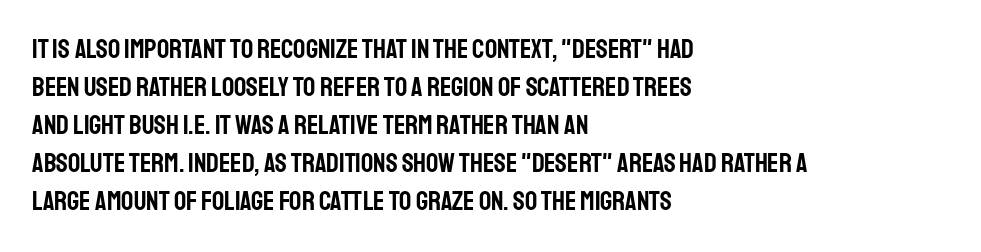
Every stem runs plumb, perpendicular to the baseline. No extra tracking has been applied to these lines. Students, observe: this is what conventionally led text looks like. The rendering anchors every line to the left-hand side. Just letters on the line, the space beneath them empty.
